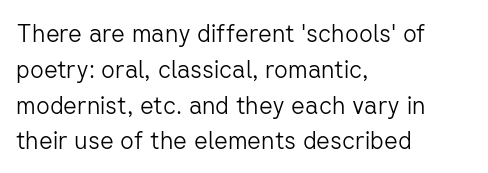
The setting favours the left margin, as ordinary paragraphs usually do. Upright lettering throughout. Letter spacing: default. No chunkiness to these letters — they're not bold.
